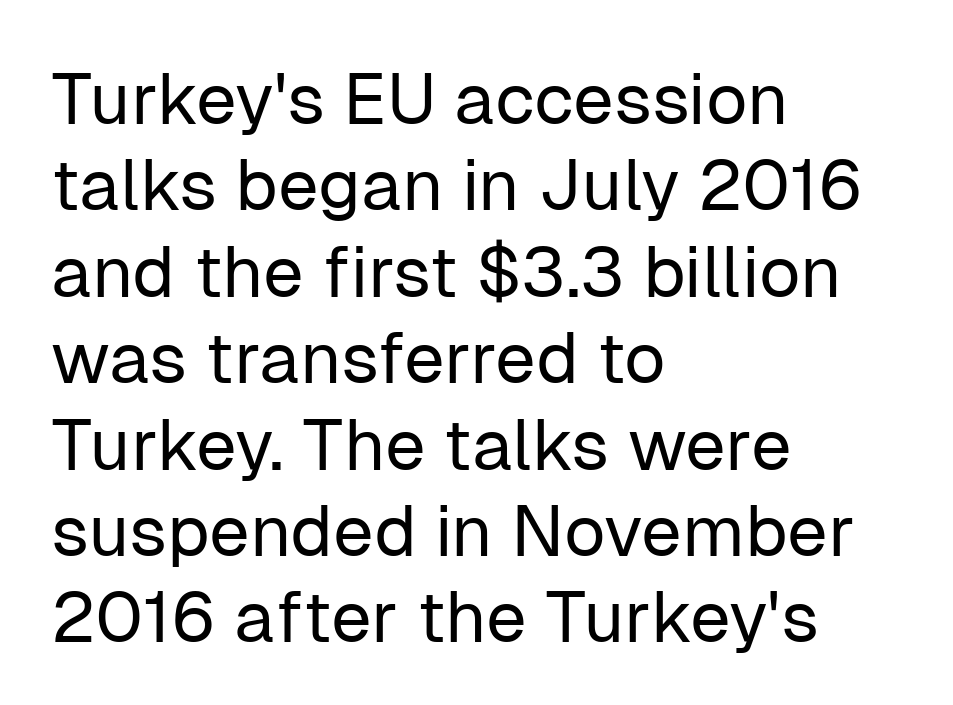
The image shows 72 px regular-weight sans-serif type, upright; set left-aligned, line spacing 1.2x, normal letter spacing, not underlined; low stroke contrast and a medium x-height.
